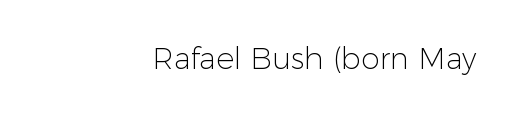
The image shows 30 px light sans-serif type, upright; set right-aligned, normal letter spacing, not underlined; low stroke contrast and a medium x-height.
